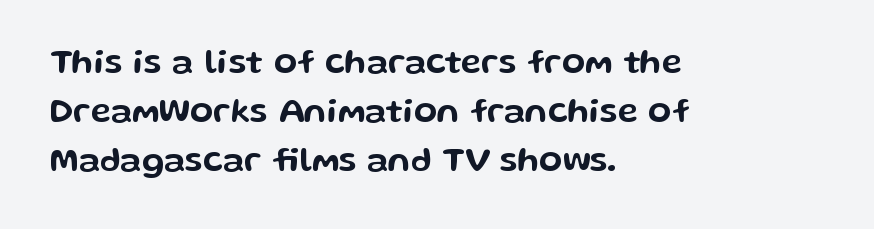
Q: Is the text italic (slanted)? A: No, it is upright.
Q: Is the typeface a serif or a sans-serif typeface? A: Sans-serif.
Q: Is the text underlined? A: No.
Q: How is the paragraph aligned? A: Left-aligned.
Q: Is the spacing between letters normal or unusually wide? A: Normal.
Q: Is the spacing between lines tight, normal or loose? A: Normal.
Q: Width (condensed, normal, or wide)? A: Wide.
Q: Stroke contrast? A: Low.
Q: x-height? A: Medium.
Q: Monospaced? A: No.
